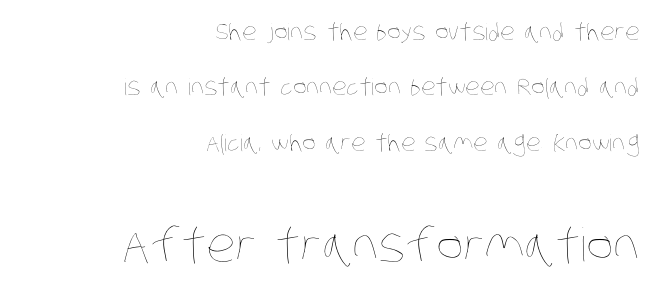
The image shows 46 px thin, condensed type; set right-aligned, loose line spacing (2.41x), normal letter spacing, not underlined; the second (bottom) block is 2.0x larger; low stroke contrast and a large x-height.
